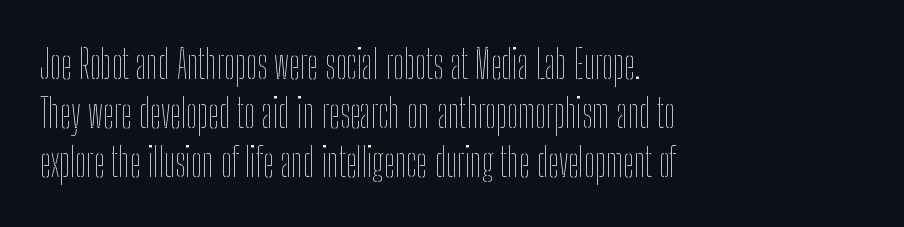
Q: Is the text bold? A: No.
Q: Is the text italic (slanted)? A: No, it is upright.
Q: Is the text underlined? A: No.
Q: How is the paragraph aligned? A: Left-aligned.
Q: Is the spacing between letters normal or unusually wide? A: Normal.
Q: Is the spacing between lines tight, normal or loose? A: Normal.
Q: Width (condensed, normal, or wide)? A: Condensed.
Q: Stroke contrast? A: Low.
Q: x-height? A: Medium.
Q: Monospaced? A: No.
